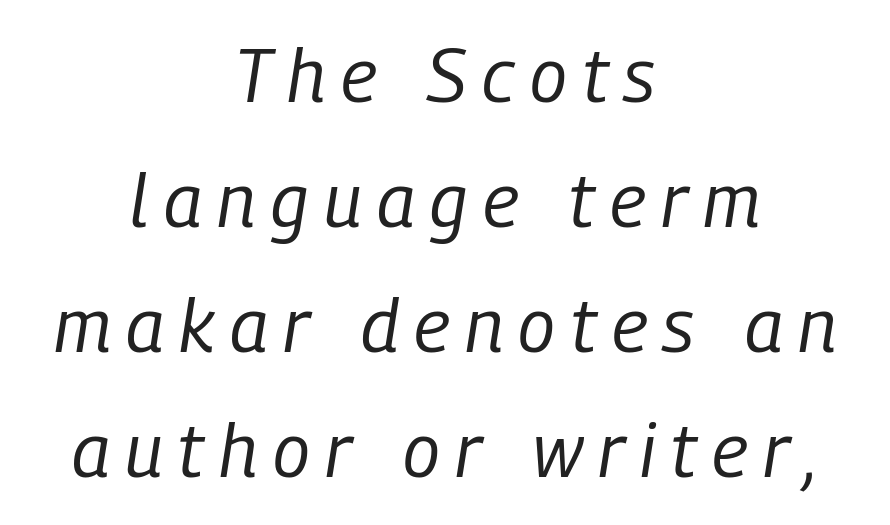
The image shows 74 px regular-weight, condensed type, italic (leaning right); set centered, normal line spacing (1.69x), unusually wide letter spacing (+0.21 em), not underlined; low stroke contrast and a medium x-height.
